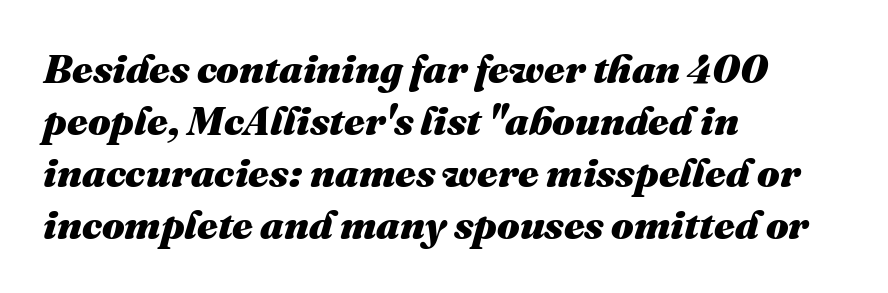
Here the designer chose a conventional face with non-uniform glyph widths. Beneath every word, the page is bare. Successive baselines arrive at the customary interval. The text carries the slant typical of an italic or oblique font. Set as a true bold cut, around the 700 mark. No extra tracking has been applied to these lines.
